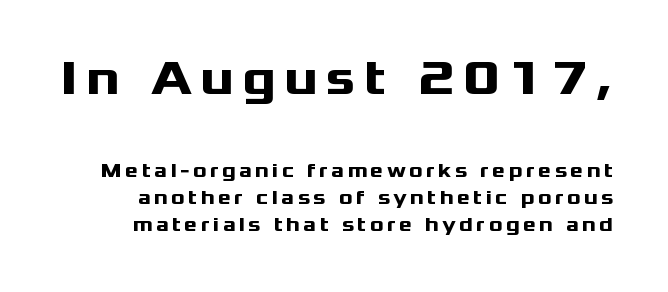
The image shows 49 px heavy, wide sans-serif type, upright; set normal line spacing (1.36x), not underlined; the first (top) block is 2.45x larger; medium stroke contrast and a medium x-height.
